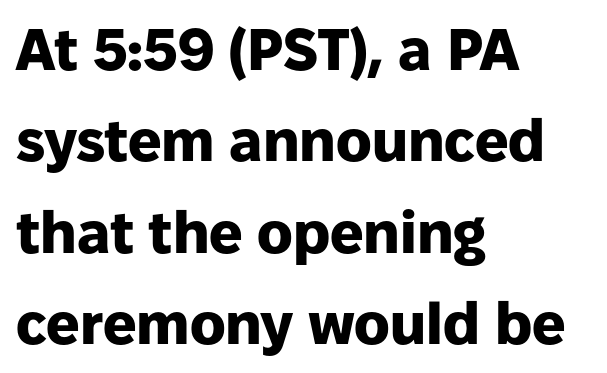
{"serif": "no", "italic": "no", "bold": "yes", "weight": "heavy", "width": "normal", "stroke_contrast": "low", "x_height": "medium", "monospaced": "no", "underline": "no", "align": "left", "line_spacing": "normal", "line_spacing_ratio": 1.55, "letter_spacing": "normal", "letter_spacing_em": 0.0, "glyph_px": 59}
